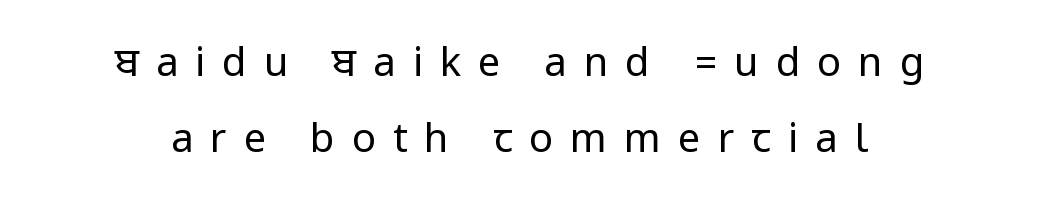
The image shows 40 px regular-weight, condensed sans-serif type, upright; set centered, loose line spacing (1.9x), unusually wide letter spacing (+0.42 em), not underlined; low stroke contrast.
